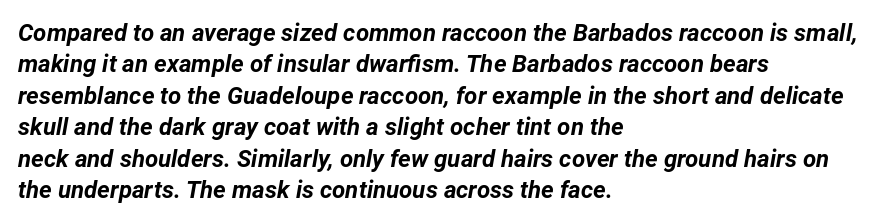
The passage shown stacks its lines at a standard gap. Compared with ordinary roman type, these characters are visibly tilted. Set as a true bold cut, around the 700 mark. Compared with typical body copy, the letter spacing here is the same. Glance below the letters and you will spot only blank space.
